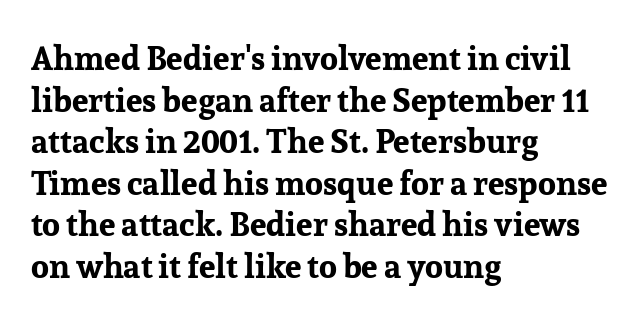
The image shows 33 px bold serif type, upright; set left-aligned, normal line spacing (1.26x), normal letter spacing, not underlined; low stroke contrast and a medium x-height.
